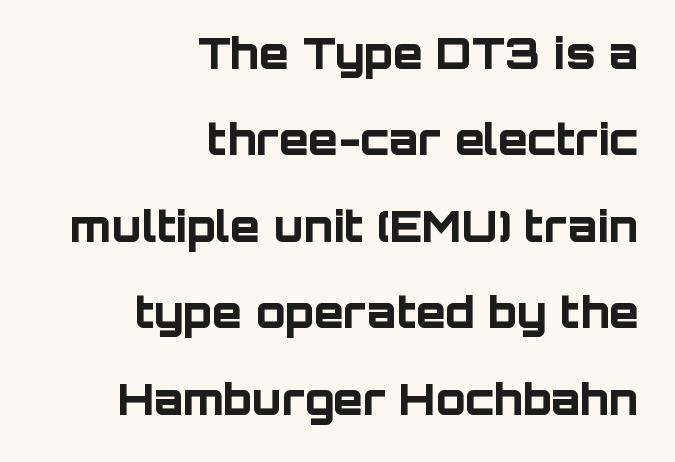
Q: Is the text bold? A: Yes.
Q: Is the text italic (slanted)? A: No, it is upright.
Q: Is the typeface a serif or a sans-serif typeface? A: Sans-serif.
Q: Is the text underlined? A: No.
Q: How is the paragraph aligned? A: Right-aligned.
Q: Is the spacing between letters normal or unusually wide? A: Normal.
Q: Is the spacing between lines tight, normal or loose? A: Loose.
Q: Width (condensed, normal, or wide)? A: Normal.
Q: Stroke contrast? A: Low.
Q: x-height? A: Large.
Q: Monospaced? A: No.
